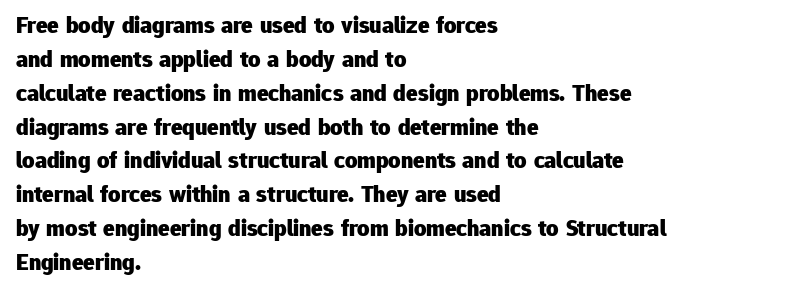
{"italic": "no", "bold": "yes", "underline": "no", "align": "left", "line_spacing": "normal", "line_spacing_ratio": 1.41, "letter_spacing": "normal", "letter_spacing_em": 0.0, "glyph_px": 24}
